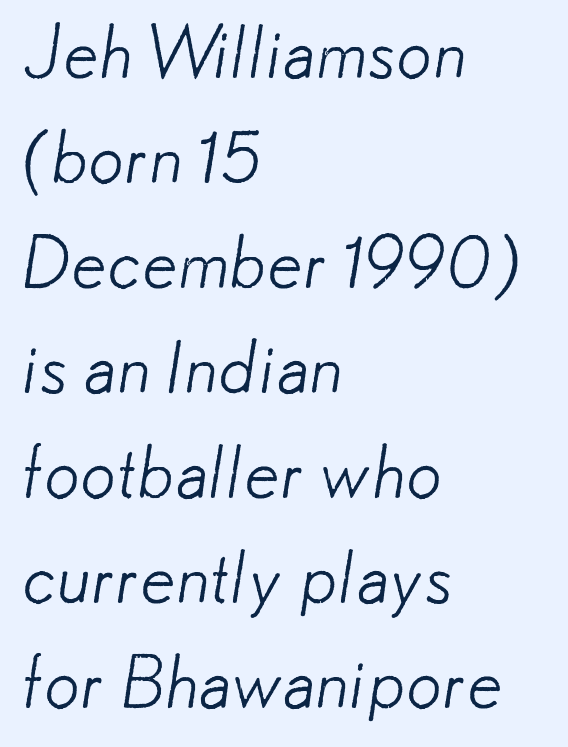
Q: Is the text bold? A: No.
Q: Is the typeface a serif or a sans-serif typeface? A: Sans-serif.
Q: Is the text underlined? A: No.
Q: How is the paragraph aligned? A: Left-aligned.
Q: Is the spacing between letters normal or unusually wide? A: Normal.
Q: Is the spacing between lines tight, normal or loose? A: Normal.
Q: Width (condensed, normal, or wide)? A: Normal.
Q: Stroke contrast? A: Low.
Q: x-height? A: Small.
Q: Monospaced? A: No.
